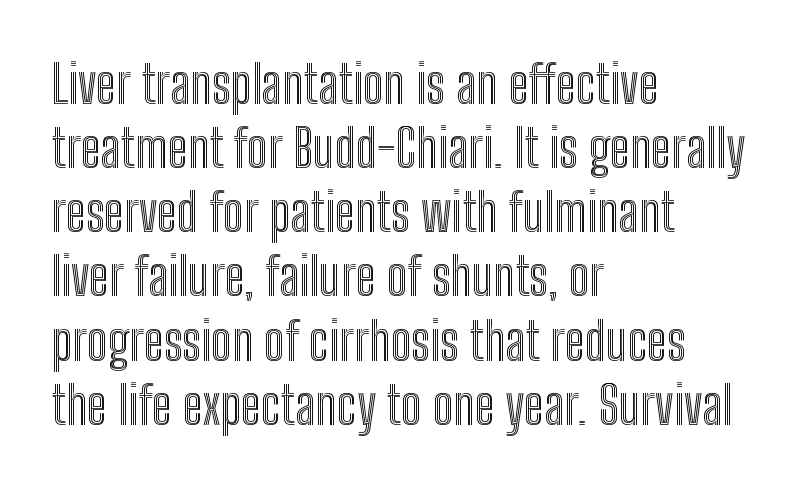
{"italic": "no", "width": "condensed", "x_height": "medium", "monospaced": "no", "underline": "no", "align": "left", "line_spacing_ratio": 1.21, "letter_spacing": "normal", "letter_spacing_em": 0.0, "glyph_px": 53}
